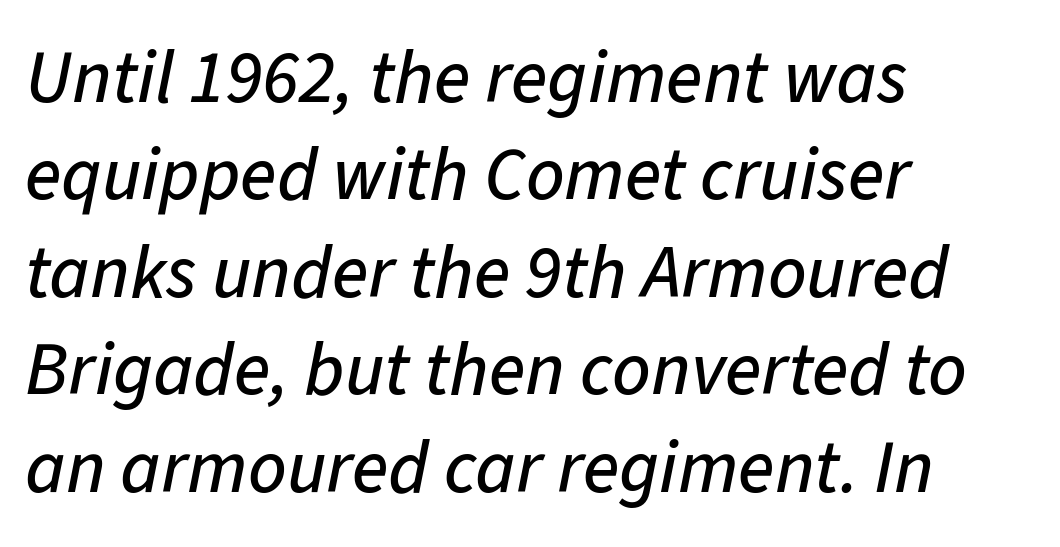
The image shows 75 px text type, italic (leaning right); set left-aligned, normal line spacing (1.3x), normal letter spacing, not underlined; low stroke contrast and a medium x-height.
